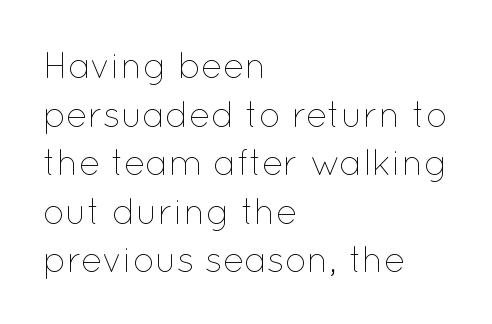
Q: Is the text bold? A: No.
Q: Is the text italic (slanted)? A: No, it is upright.
Q: Is the text underlined? A: No.
Q: How is the paragraph aligned? A: Left-aligned.
Q: Is the spacing between letters normal or unusually wide? A: Normal.
Q: Is the spacing between lines tight, normal or loose? A: Normal.
Q: Width (condensed, normal, or wide)? A: Normal.
Q: Stroke contrast? A: Low.
Q: x-height? A: Medium.
Q: Monospaced? A: No.
